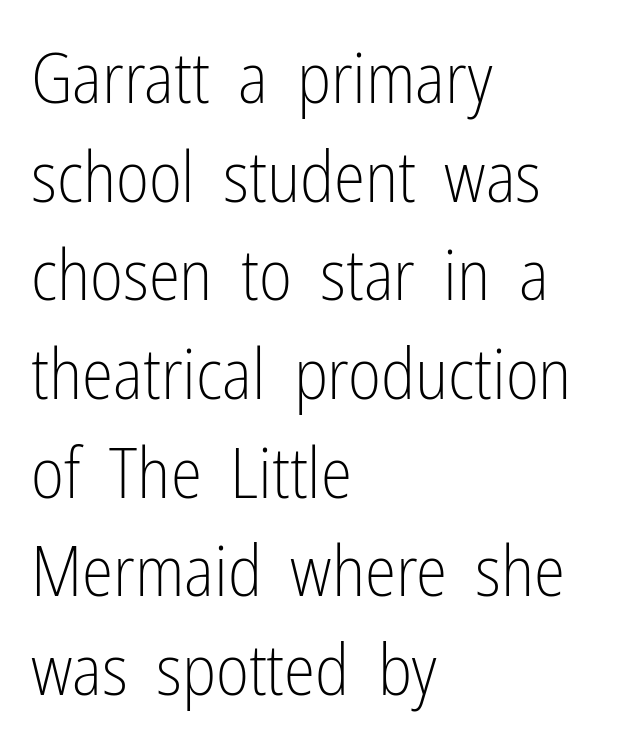
Posture: straight, roman, zero tilt. Heaviness? Minimal to ordinary, like unemphasized prose. How are the letters spaced? Ordinarily, with no added tracking. Here the designer chose a conventional face with non-uniform glyph widths. Descenders hang freely into open space. This sample uses a sans-serif face.
